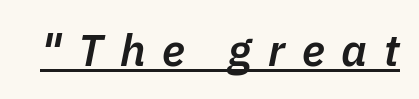
The image shows 44 px semibold type, italic (leaning right); set unusually wide letter spacing (+0.38 em), underlined; low stroke contrast and a medium x-height.
